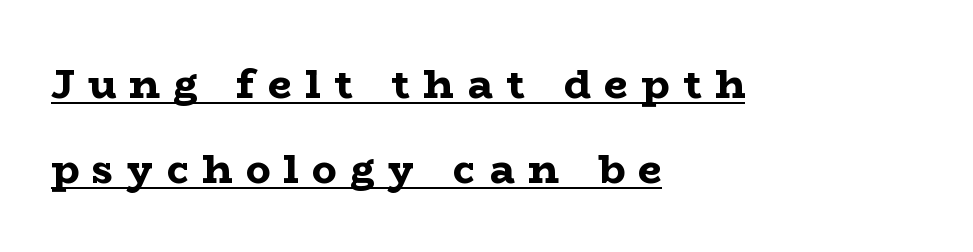
{"serif": "yes", "italic": "no", "bold": "yes", "weight": "bold", "width": "wide", "stroke_contrast": "low", "x_height": "medium", "monospaced": "no", "underline": "yes", "align": "left", "line_spacing": "loose", "line_spacing_ratio": 2.07, "letter_spacing": "wide", "letter_spacing_em": 0.33, "glyph_px": 41}
